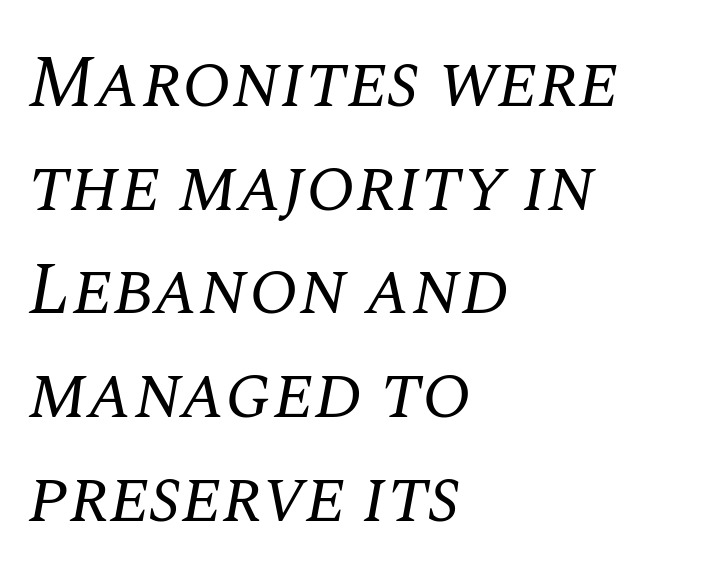
{"serif": "yes", "italic": "yes", "lean": "right", "slant_degrees": 10, "bold": "no", "weight": "regular", "width": "normal", "stroke_contrast": "medium", "x_height": "large", "monospaced": "no", "underline": "no", "align": "left", "line_spacing": "normal", "line_spacing_ratio": 1.42, "letter_spacing": "normal", "letter_spacing_em": 0.0, "glyph_px": 73}
